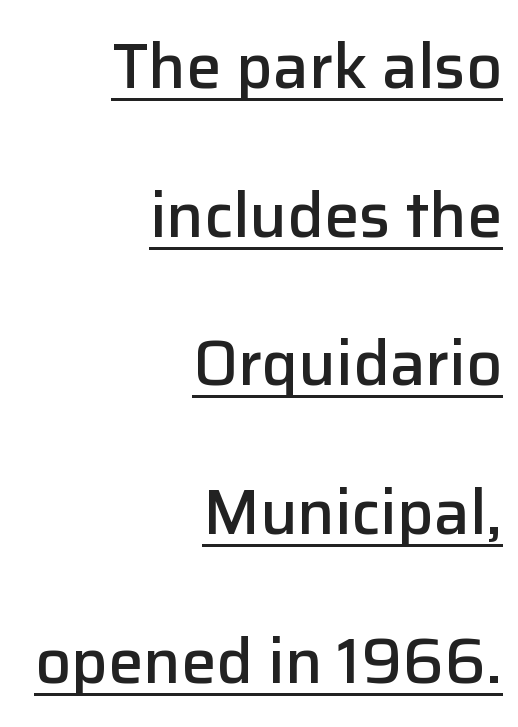
The image shows 63 px semibold sans-serif type, upright; set right-aligned, loose line spacing (2.36x), normal letter spacing, underlined; low stroke contrast and a medium x-height.
